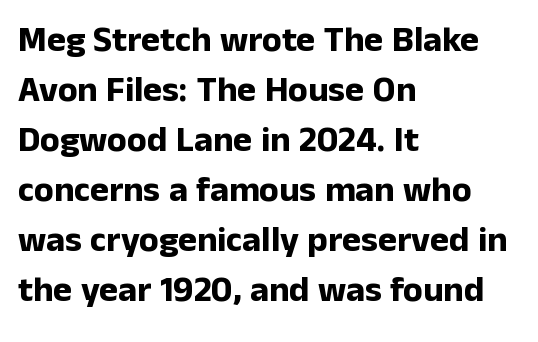
{"serif": "no", "italic": "no", "bold": "yes", "weight": "bold", "width": "normal", "stroke_contrast": "low", "x_height": "medium", "monospaced": "no", "underline": "no", "align": "left", "line_spacing": "normal", "line_spacing_ratio": 1.39, "letter_spacing": "normal", "letter_spacing_em": 0.0, "glyph_px": 36}
